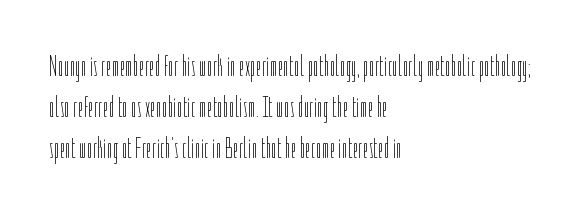
{"italic": "no", "bold": "no", "weight": "thin", "width": "condensed", "stroke_contrast": "low", "x_height": "medium", "monospaced": "no", "underline": "no", "align": "left", "line_spacing": "normal", "line_spacing_ratio": 1.42, "letter_spacing": "normal", "letter_spacing_em": 0.0, "glyph_px": 29}
